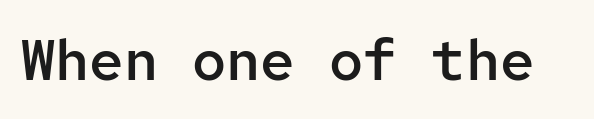
The image shows 57 px semibold sans-serif type, upright, monospaced; set normal letter spacing, not underlined; low stroke contrast and a medium x-height.
